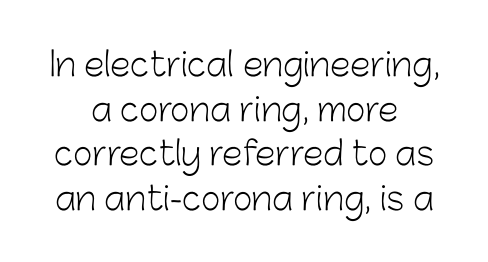
No chunkiness to these letters — they're not bold. The horizontal fit of the characters is conventional and even. Clear beneath every line of the passage. Do the letters lean? They stand straight. Both edges are ragged and mirror each other, which tells us the setting is centered. Is this a fixed-width face? No — the glyphs have proportional, varying widths.
